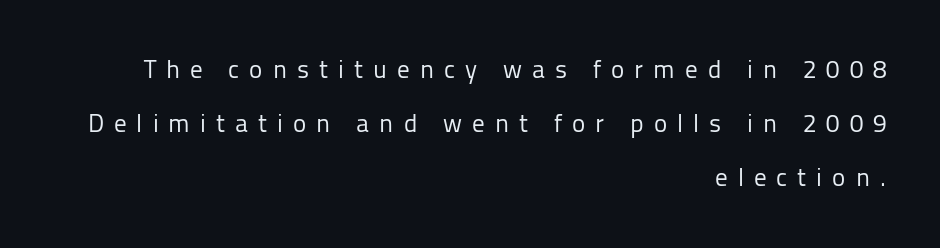
{"italic": "no", "bold": "no", "underline": "no", "align": "right", "line_spacing": "loose", "line_spacing_ratio": 2.17, "letter_spacing": "wide", "letter_spacing_em": 0.4, "glyph_px": 25}
